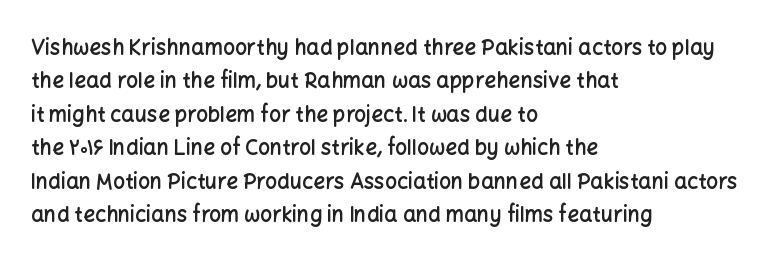
Typographic density is moderately raised because the face is semibold. Letter spacing: default. Vertically, the passage feels balanced, rows spaced as you'd expect. In terms of posture, this sample is upright. These lines stack with their left ends in a neat column.
